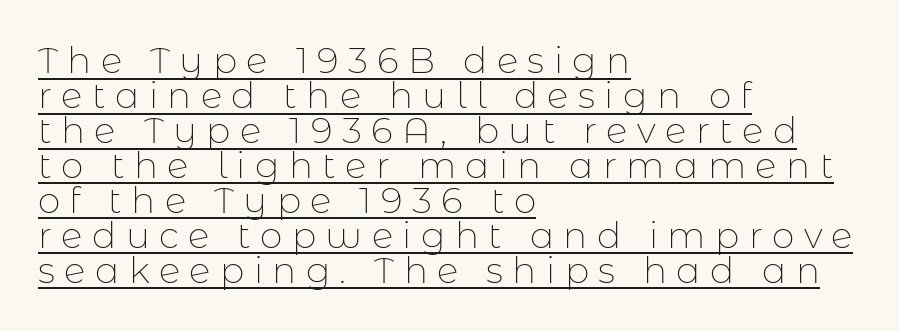
Q: Is the text bold? A: No.
Q: Is the text italic (slanted)? A: No, it is upright.
Q: Is the typeface a serif or a sans-serif typeface? A: Sans-serif.
Q: Is the text underlined? A: Yes.
Q: How is the paragraph aligned? A: Left-aligned.
Q: Is the spacing between letters normal or unusually wide? A: Unusually wide.
Q: Is the spacing between lines tight, normal or loose? A: Tight.
Q: Width (condensed, normal, or wide)? A: Normal.
Q: Stroke contrast? A: Low.
Q: x-height? A: Medium.
Q: Monospaced? A: No.
